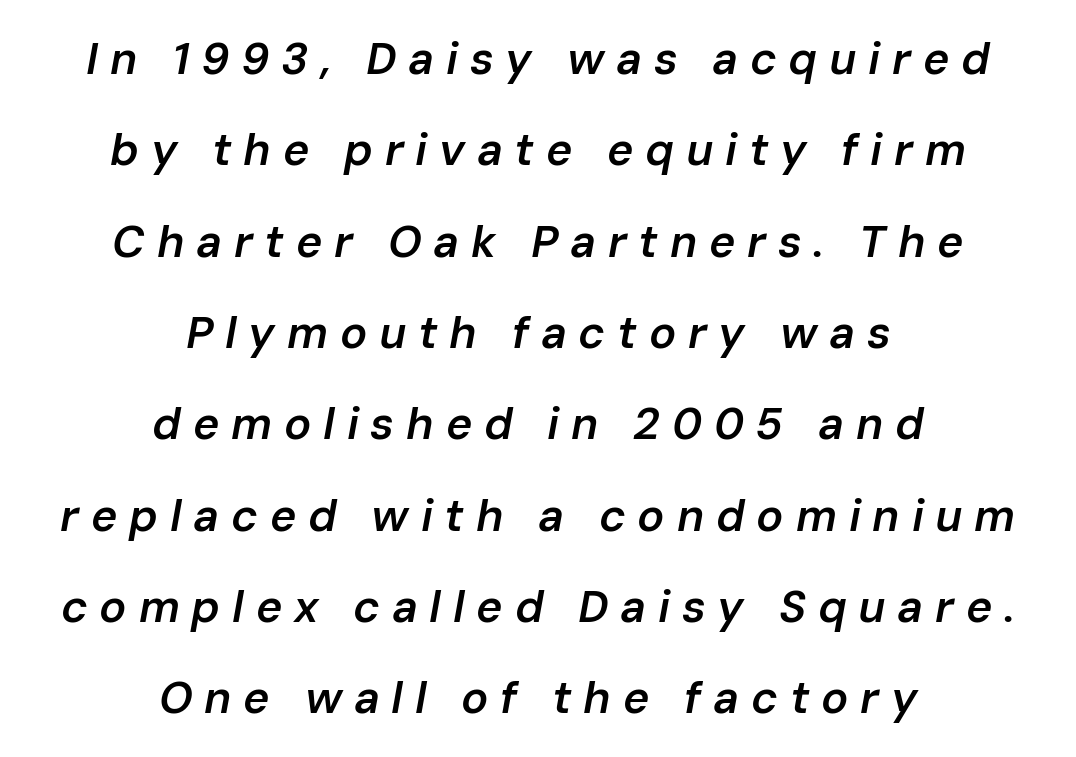
Q: Is the text bold? A: Semi-bold.
Q: Is the text italic (slanted)? A: Yes, it leans right by about 10 degrees.
Q: Is the text underlined? A: No.
Q: How is the paragraph aligned? A: Centered.
Q: Is the spacing between letters normal or unusually wide? A: Unusually wide.
Q: Is the spacing between lines tight, normal or loose? A: Loose.
Q: Width (condensed, normal, or wide)? A: Normal.
Q: Stroke contrast? A: Low.
Q: x-height? A: Medium.
Q: Monospaced? A: No.
